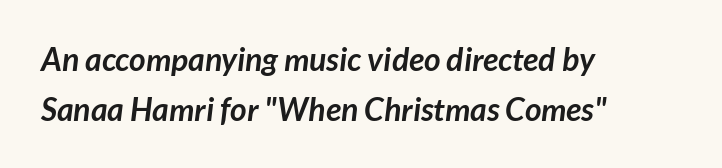
Q: Is the text bold? A: Yes.
Q: Is the typeface a serif or a sans-serif typeface? A: Sans-serif.
Q: Is the text underlined? A: No.
Q: How is the paragraph aligned? A: Left-aligned.
Q: Is the spacing between letters normal or unusually wide? A: Normal.
Q: Is the spacing between lines tight, normal or loose? A: Normal.
Q: Width (condensed, normal, or wide)? A: Normal.
Q: Stroke contrast? A: Low.
Q: x-height? A: Medium.
Q: Monospaced? A: No.
